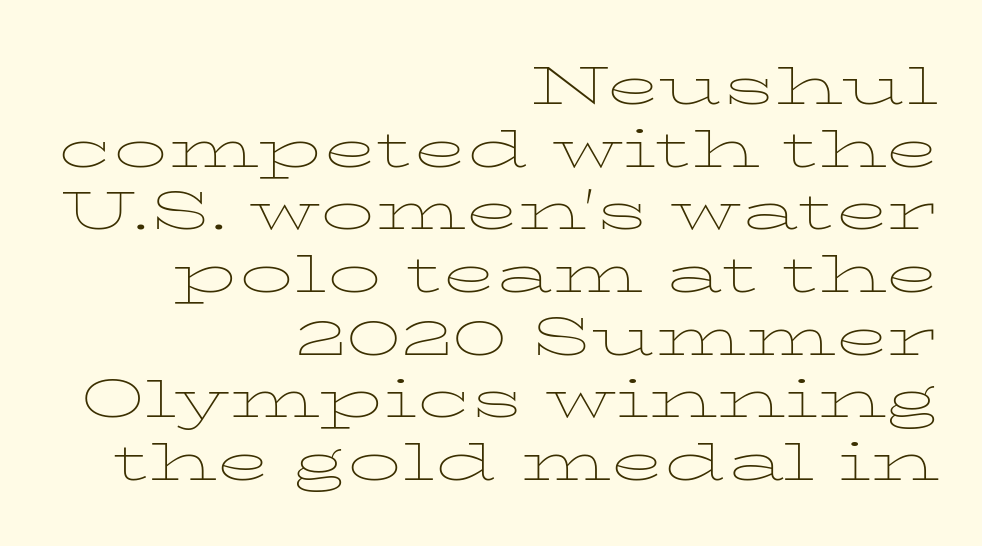
Q: Is the text bold? A: No.
Q: Is the text italic (slanted)? A: No, it is upright.
Q: Is the typeface a serif or a sans-serif typeface? A: Serif.
Q: Is the text underlined? A: No.
Q: How is the paragraph aligned? A: Right-aligned.
Q: Is the spacing between letters normal or unusually wide? A: Normal.
Q: Width (condensed, normal, or wide)? A: Wide.
Q: Stroke contrast? A: Low.
Q: x-height? A: Medium.
Q: Monospaced? A: No.
